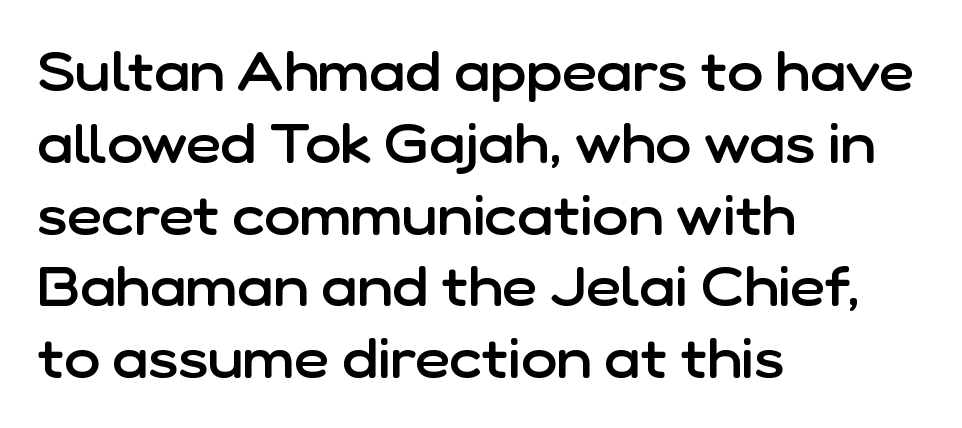
The rendering shows plain stroke endings on the letterforms — a sans-serif design. Normally led — the rows are evenly, conventionally spaced. The typography opts for an upright posture over an oblique one. Tracking value appears to be zero — textbook default spacing. As a designer I'd log this as weight 600, semibold.
